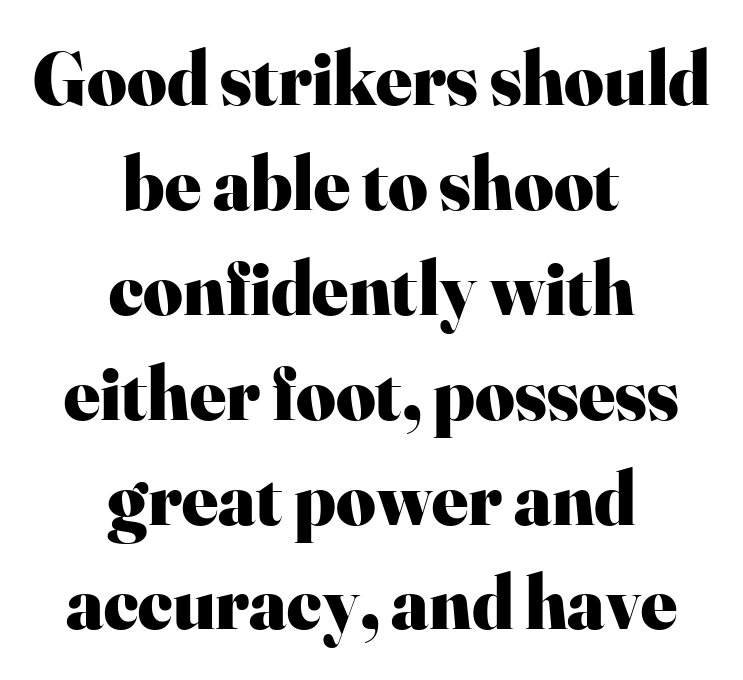
Q: Is the text bold? A: Yes.
Q: Is the text italic (slanted)? A: No, it is upright.
Q: Is the typeface a serif or a sans-serif typeface? A: Serif.
Q: Is the text underlined? A: No.
Q: How is the paragraph aligned? A: Centered.
Q: Is the spacing between letters normal or unusually wide? A: Normal.
Q: Is the spacing between lines tight, normal or loose? A: Normal.
Q: Width (condensed, normal, or wide)? A: Normal.
Q: Stroke contrast? A: High.
Q: x-height? A: Small.
Q: Monospaced? A: No.
